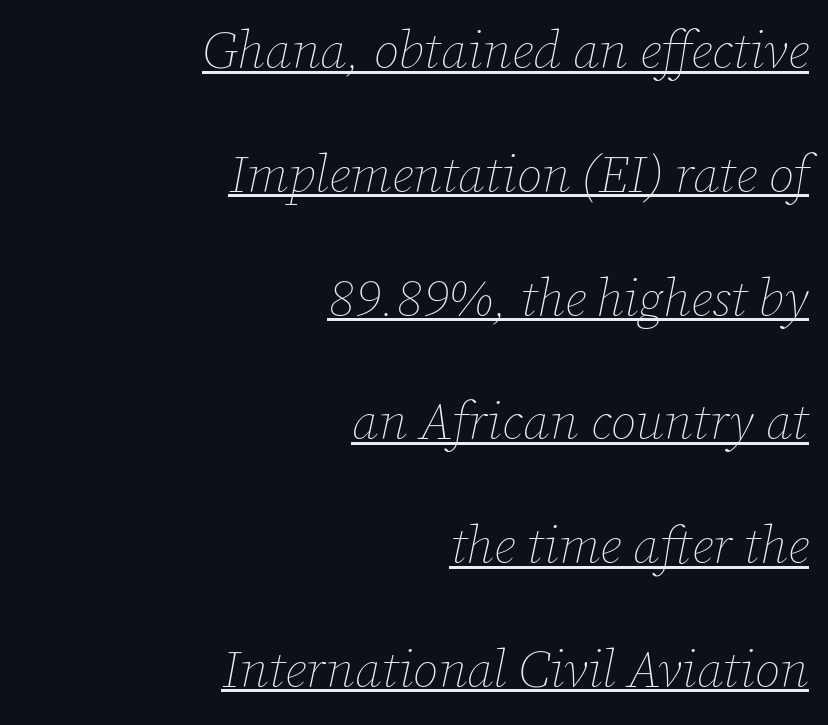
{"italic": "yes", "lean": "right", "slant_degrees": 12, "bold": "no", "weight": "thin", "width": "normal", "stroke_contrast": "low", "x_height": "medium", "monospaced": "no", "underline": "yes", "align": "right", "line_spacing": "loose", "line_spacing_ratio": 2.38, "letter_spacing": "normal", "letter_spacing_em": 0.0, "glyph_px": 52}
